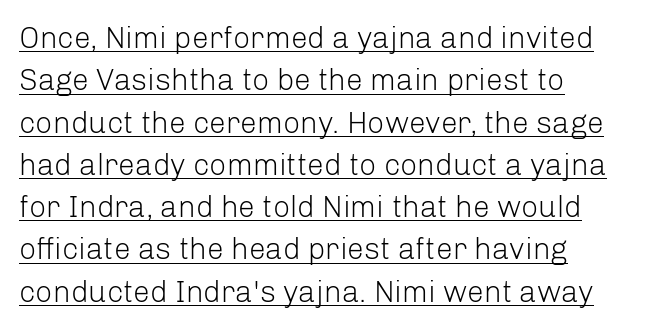
Q: Is the text bold? A: No.
Q: Is the text italic (slanted)? A: No, it is upright.
Q: Is the typeface a serif or a sans-serif typeface? A: Sans-serif.
Q: Is the text underlined? A: Yes.
Q: How is the paragraph aligned? A: Left-aligned.
Q: Is the spacing between letters normal or unusually wide? A: Normal.
Q: Is the spacing between lines tight, normal or loose? A: Normal.
Q: Width (condensed, normal, or wide)? A: Normal.
Q: Stroke contrast? A: Low.
Q: x-height? A: Medium.
Q: Monospaced? A: No.
